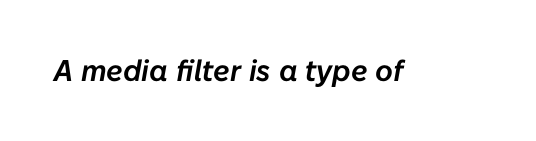
The image shows 30 px text type, italic (leaning right); set normal letter spacing, not underlined; low stroke contrast and a medium x-height.
